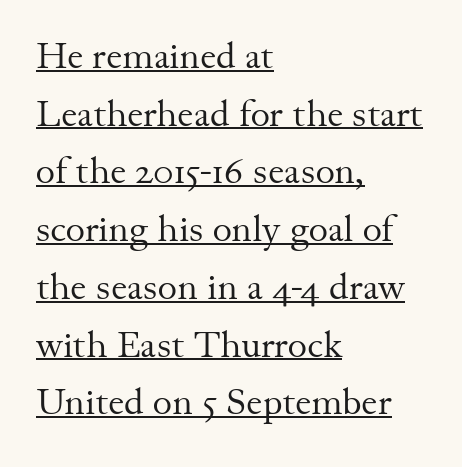
Old-style or modern, the face here clearly has serifs. Teacher's note: observe the even left margin — that is flush-left alignment. The weight would be labelled regular, book, light, or lighter still. Notice how descenders clear the ascenders below comfortably — that's standard leading. Italic? Not at all — the glyphs are vertical.
